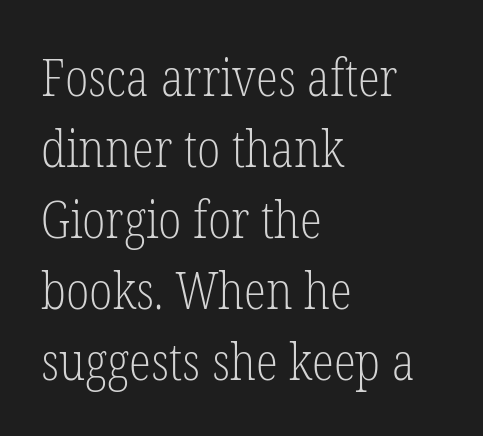
{"serif": "yes", "italic": "no", "bold": "no", "weight": "light", "width": "condensed", "stroke_contrast": "low", "x_height": "medium", "monospaced": "no", "underline": "no", "align": "left", "line_spacing": "normal", "line_spacing_ratio": 1.39, "letter_spacing": "normal", "letter_spacing_em": 0.0, "glyph_px": 51}
